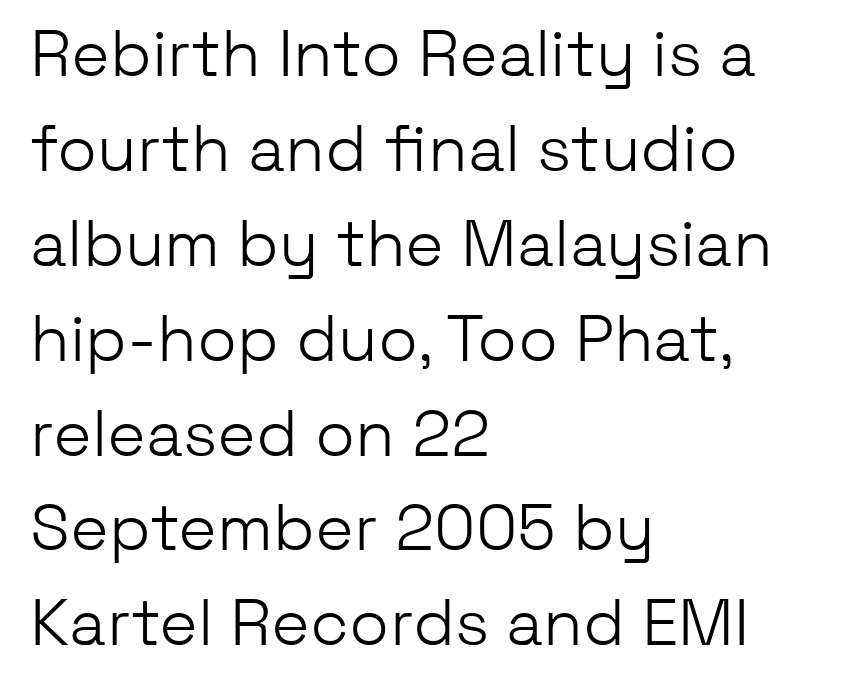
Underlining? Definitely not there. Spacing between characters is what you'd get straight out of the box. Left-aligned paragraph, ragged on the right. Vertical spacing — default. This sample has the flowing, uneven cadence of proportional lettering. It's the straight-up-and-down kind of type.
